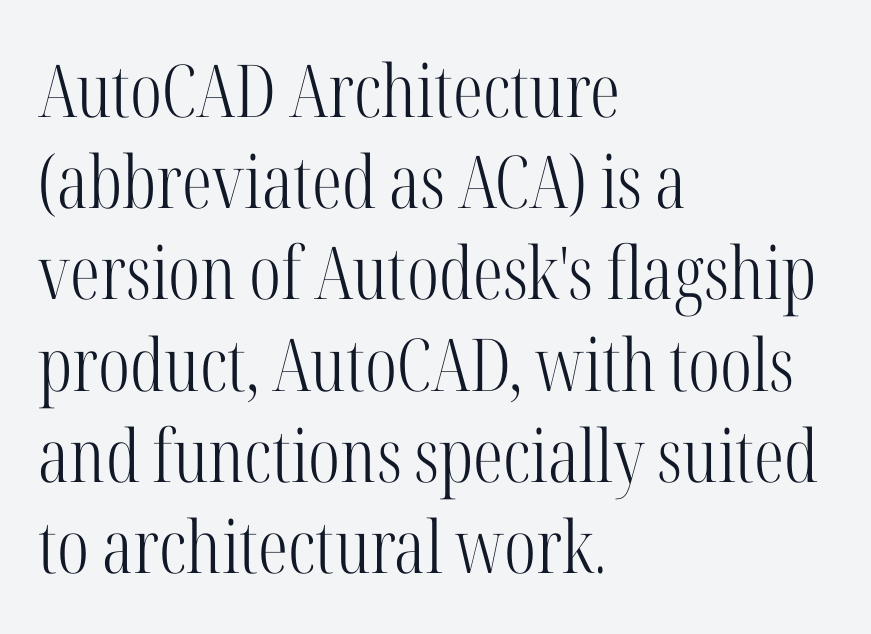
The image shows 73 px light, condensed serif type, upright; set left-aligned, normal line spacing (1.25x), normal letter spacing, not underlined; high stroke contrast and a medium x-height.
